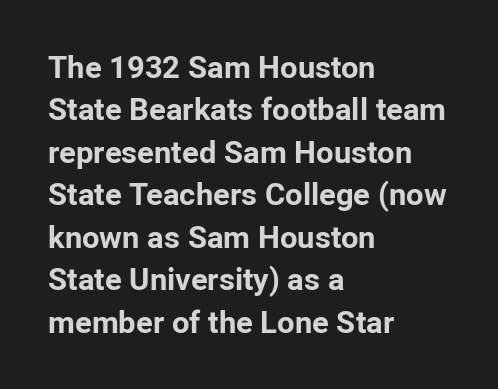
The setting favours the left margin, as ordinary paragraphs usually do. Reading down the column, the eye jumps a familiar distance to each next line. Each letter keeps its own natural width here, so spacing adapts to shape. The lettering stays uniformly vertical, giving the passage a roman look.
